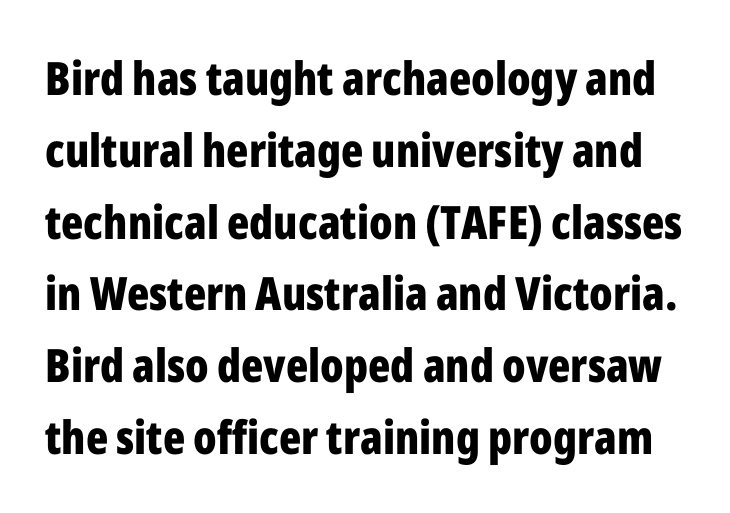
Q: Is the text bold? A: Yes.
Q: Is the text italic (slanted)? A: No, it is upright.
Q: Is the typeface a serif or a sans-serif typeface? A: Sans-serif.
Q: Is the text underlined? A: No.
Q: Is the spacing between letters normal or unusually wide? A: Normal.
Q: Is the spacing between lines tight, normal or loose? A: Normal.
Q: Width (condensed, normal, or wide)? A: Condensed.
Q: Stroke contrast? A: Low.
Q: x-height? A: Medium.
Q: Monospaced? A: No.
